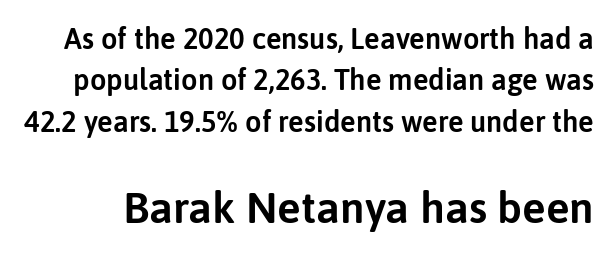
{"serif": "no", "italic": "no", "width": "normal", "stroke_contrast": "low", "x_height": "medium", "monospaced": "no", "underline": "no", "line_spacing": "normal", "line_spacing_ratio": 1.43, "letter_spacing": "normal", "letter_spacing_em": 0.0, "larger_block": "second", "size_ratio": 1.52, "glyph_px": 44}
